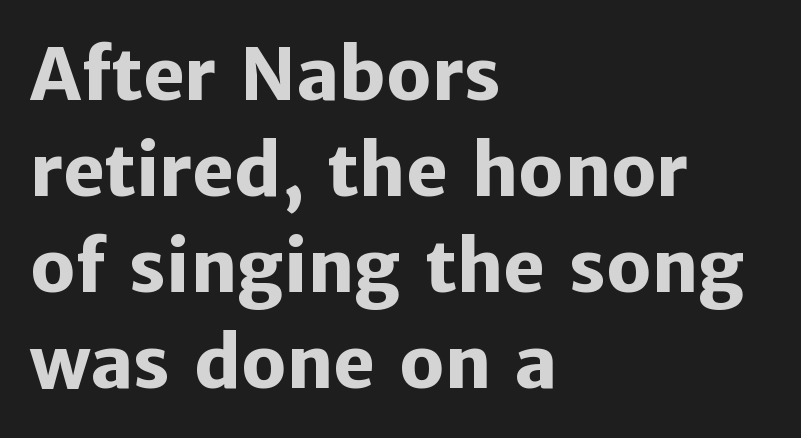
Spacing between characters is what you'd get straight out of the box. In CSS terms this would be text-align: left. Unlike italic type, these characters show no tilt at all. The passage shown is not underscored anywhere. This is sans-serif lettering, the kind often seen on screens and signage. Here the designer chose a conventional face with non-uniform glyph widths.
